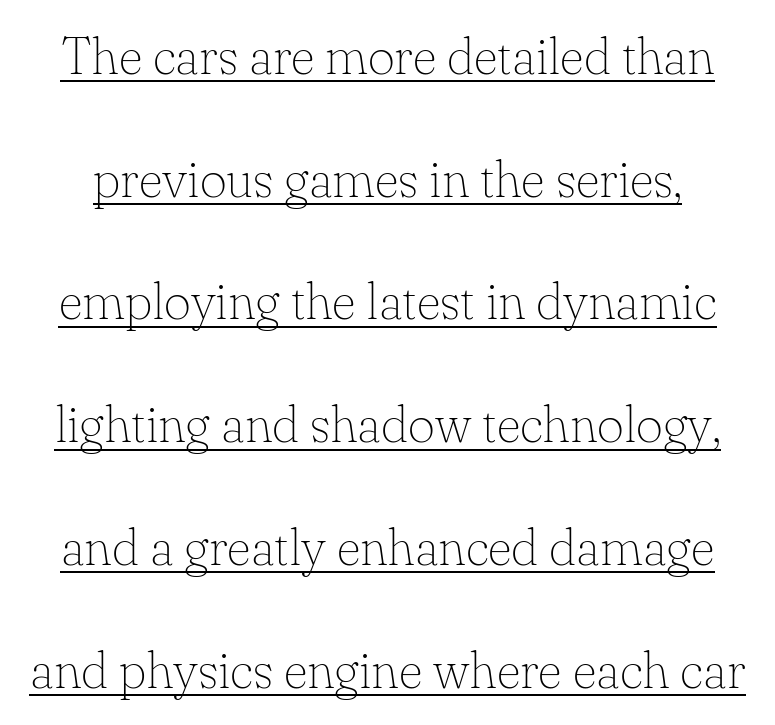
{"serif": "yes", "italic": "no", "bold": "no", "weight": "thin", "width": "normal", "stroke_contrast": "low", "x_height": "small", "monospaced": "no", "underline": "yes", "line_spacing": "loose", "line_spacing_ratio": 2.36, "letter_spacing": "normal", "letter_spacing_em": 0.0, "glyph_px": 52}
